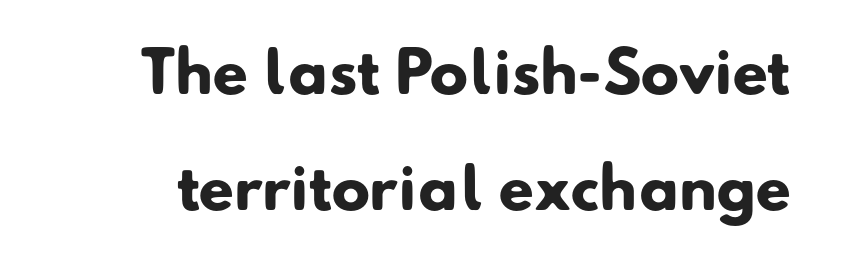
The image shows 57 px heavy sans-serif type; set loose line spacing (2.03x), normal letter spacing, not underlined; low stroke contrast and a small x-height.
